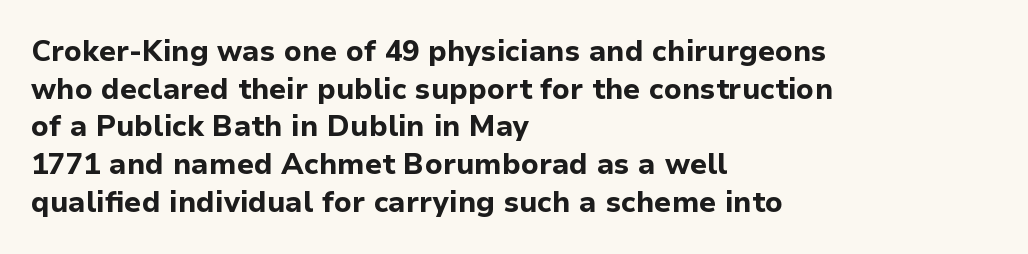
The image shows 29 px bold sans-serif type, upright; set left-aligned, normal line spacing (1.3x), normal letter spacing, not underlined; low stroke contrast and a medium x-height.
